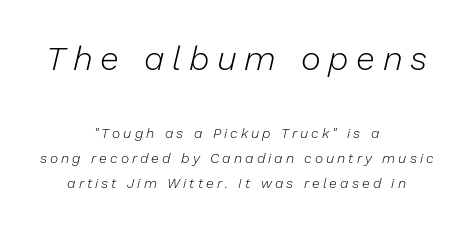
The image shows 34 px light type, italic (leaning right); set centered, line spacing 1.81x, unusually wide letter spacing (+0.22 em), not underlined; the first (top) block is 2.43x larger; low stroke contrast and a medium x-height.
